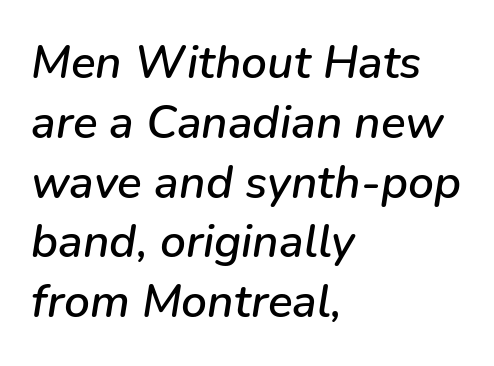
This rendering leaves character spacing at its baseline value. In CSS terms this would be text-align: left. Nobody drew a line under any word here. Whoever set this chose a conventional vertical rhythm. The typography opts for an oblique posture over an upright one.
